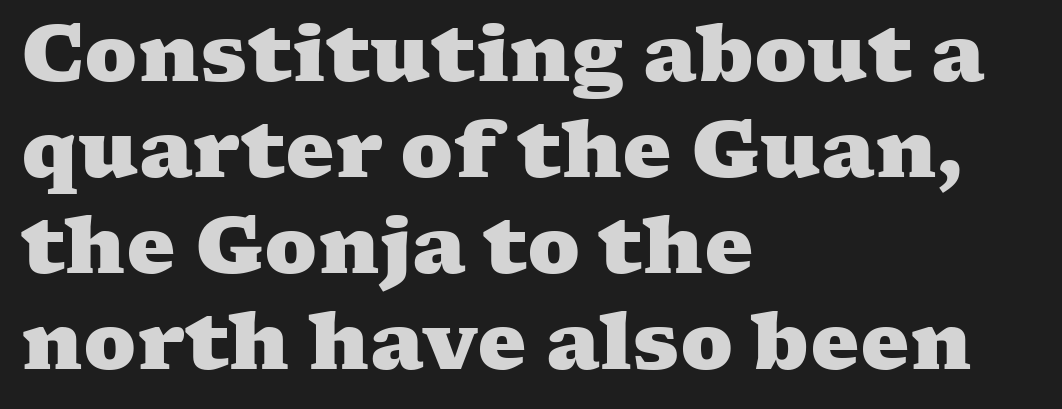
{"serif": "yes", "bold": "yes", "weight": "heavy", "width": "wide", "stroke_contrast": "medium", "x_height": "medium", "monospaced": "no", "underline": "no", "align": "left", "line_spacing_ratio": 1.23, "letter_spacing": "normal", "letter_spacing_em": 0.0, "glyph_px": 78}
